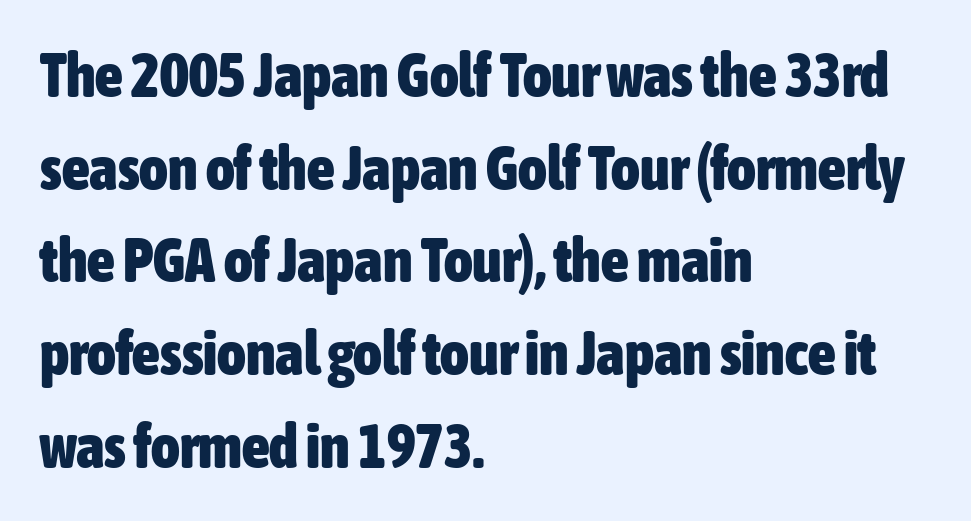
The type sits square on the baseline with zero lean. These words are printed bold, with thick strokes throughout. Each letter keeps its own natural width here, so spacing adapts to shape. The area under the type is left untouched.
